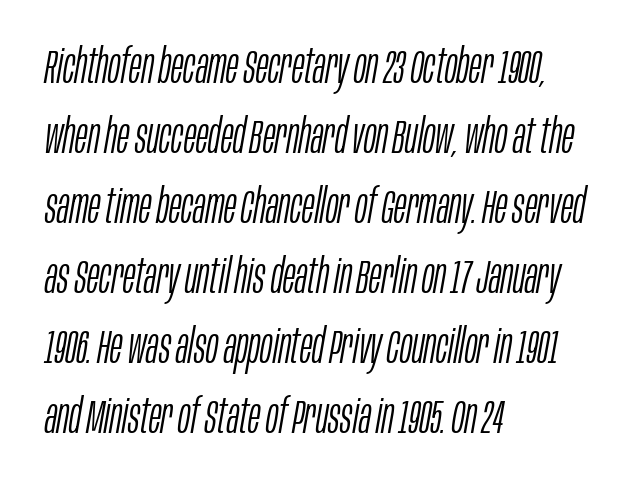
Q: Is the text bold? A: No.
Q: Is the text italic (slanted)? A: Yes, it leans right by about 10 degrees.
Q: Is the text underlined? A: No.
Q: How is the paragraph aligned? A: Left-aligned.
Q: Is the spacing between letters normal or unusually wide? A: Normal.
Q: Is the spacing between lines tight, normal or loose? A: Normal.
Q: Width (condensed, normal, or wide)? A: Condensed.
Q: Stroke contrast? A: Low.
Q: x-height? A: Large.
Q: Monospaced? A: No.
